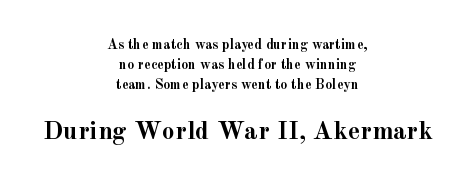
The image shows 26 px bold type, upright; set centered, normal line spacing (1.44x), normal letter spacing, not underlined; the second (bottom) block is 1.86x larger.
